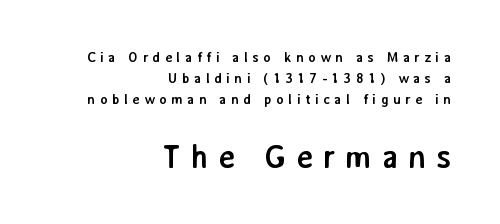
The image shows 32 px semibold sans-serif type, upright; set right-aligned, normal line spacing (1.5x), unusually wide letter spacing (+0.31 em), not underlined; the second (bottom) block is 2.29x larger; low stroke contrast and a medium x-height.
